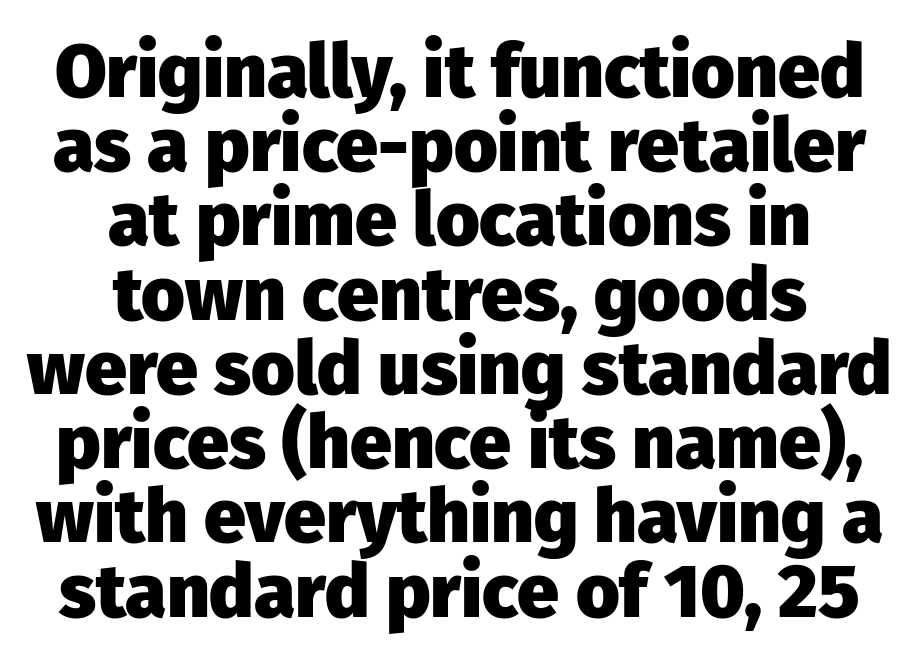
The image shows 75 px heavy sans-serif type, upright; set centered, tight line spacing (0.99x), normal letter spacing, not underlined; low stroke contrast and a medium x-height.
